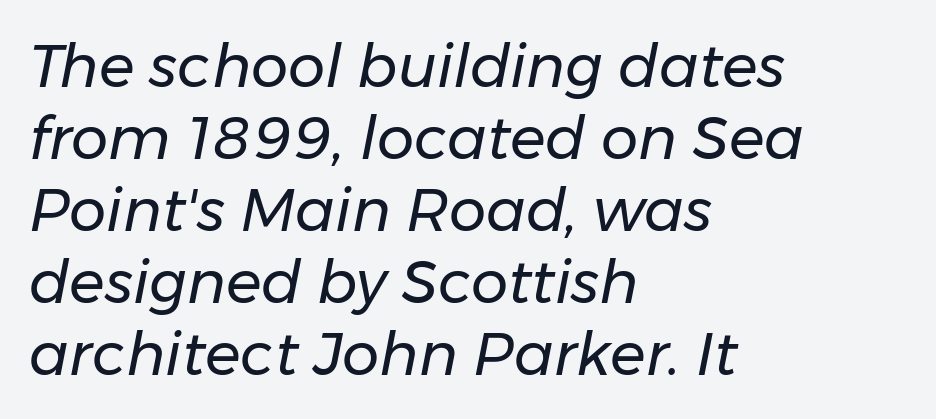
The image shows 59 px regular-weight type, italic (leaning right); set left-aligned, line spacing 1.22x, normal letter spacing, not underlined; low stroke contrast and a medium x-height.
